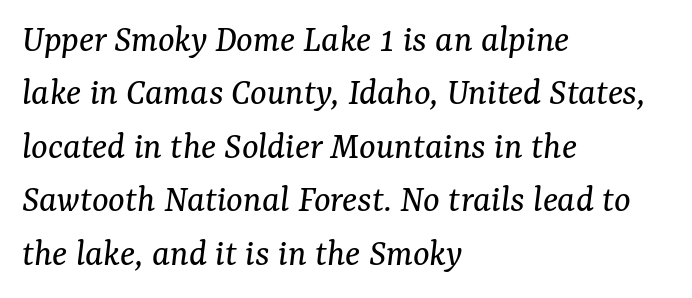
The image shows 39 px regular-weight serif type, italic (leaning right); set left-aligned, normal line spacing (1.37x), normal letter spacing, not underlined; medium stroke contrast and a medium x-height.
